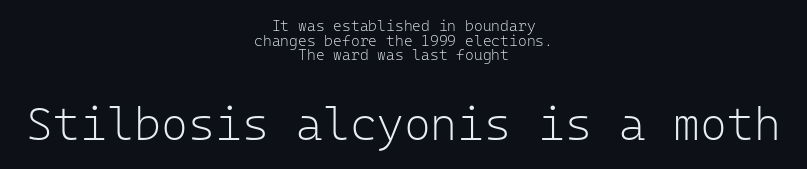
Q: Is the text bold? A: No.
Q: Is the text italic (slanted)? A: No, it is upright.
Q: Is the typeface a serif or a sans-serif typeface? A: Sans-serif.
Q: Is the text underlined? A: No.
Q: How is the paragraph aligned? A: Centered.
Q: Is the spacing between letters normal or unusually wide? A: Normal.
Q: Is the spacing between lines tight, normal or loose? A: Tight.
Q: Which block of text is set in a larger size, the first (top) or the second (bottom)? A: The second (bottom) one.
Q: Width (condensed, normal, or wide)? A: Normal.
Q: Stroke contrast? A: Low.
Q: x-height? A: Medium.
Q: Monospaced? A: Yes.
